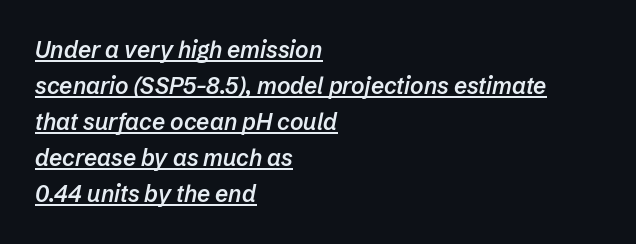
Notice how descenders clear the ascenders below comfortably — that's standard leading. Is the letter spacing exaggerated? No — it looks like the ordinary default. Slightly chunky letters — semibold, I'd say, not full bold. Is the type slanted? Yes — the strokes lean at a clear angle.
